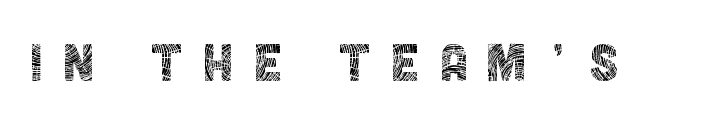
{"serif": "no", "italic": "no", "bold": "no", "weight": "thin", "width": "condensed", "x_height": "large", "monospaced": "no", "underline": "no", "letter_spacing": "wide", "letter_spacing_em": 0.3, "glyph_px": 65}
